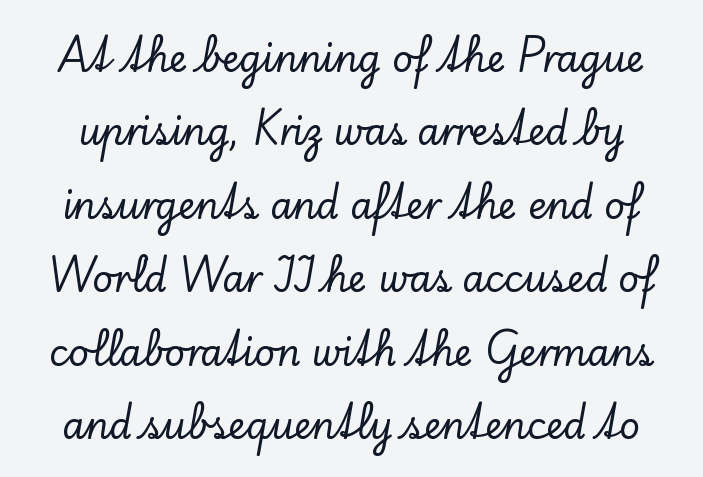
{"serif": "yes", "width": "normal", "stroke_contrast": "low", "x_height": "small", "monospaced": "no", "underline": "no", "line_spacing": "loose", "line_spacing_ratio": 2.04, "letter_spacing": "normal", "letter_spacing_em": 0.0, "glyph_px": 36}
